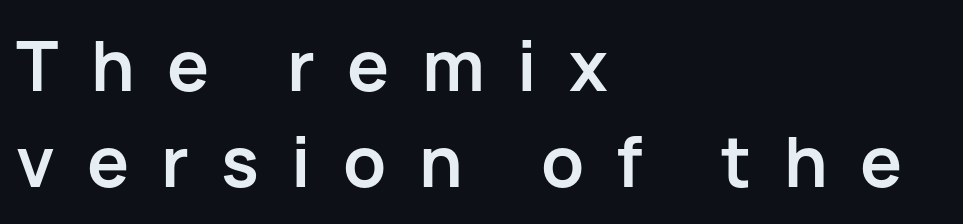
On the weight axis this lands at bold, roughly 700. The setting favours the left margin, as ordinary paragraphs usually do. Each letter keeps its own natural width here, so spacing adapts to shape. Students, observe: this is what conventionally led text looks like.
